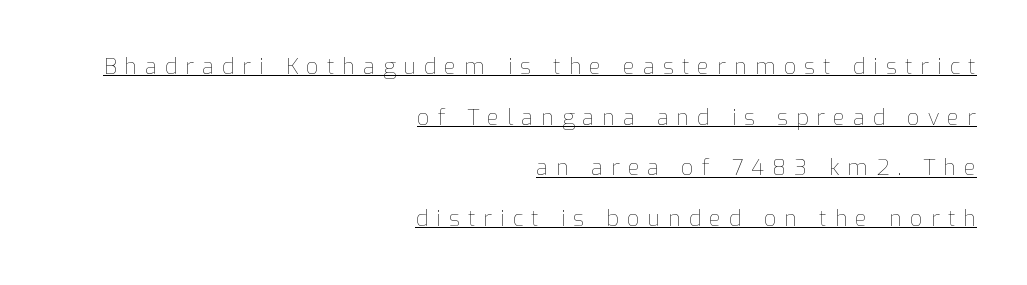
Q: Is the text bold? A: No.
Q: Is the text italic (slanted)? A: No, it is upright.
Q: Is the text underlined? A: Yes.
Q: How is the paragraph aligned? A: Right-aligned.
Q: Is the spacing between letters normal or unusually wide? A: Unusually wide.
Q: Is the spacing between lines tight, normal or loose? A: Loose.
